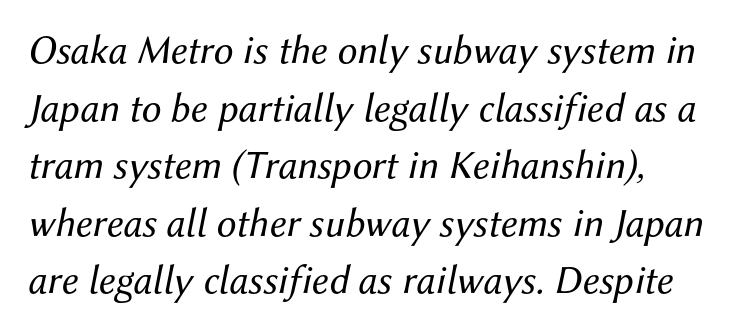
The image shows 40 px regular-weight type, italic (leaning right); set normal line spacing (1.44x), normal letter spacing, not underlined; medium stroke contrast and a medium x-height.
